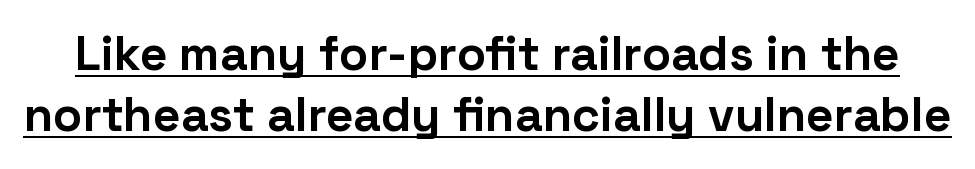
Q: Is the text bold? A: Yes.
Q: Is the text italic (slanted)? A: No, it is upright.
Q: Is the typeface a serif or a sans-serif typeface? A: Sans-serif.
Q: Is the text underlined? A: Yes.
Q: Is the spacing between letters normal or unusually wide? A: Normal.
Q: Is the spacing between lines tight, normal or loose? A: Normal.
Q: Width (condensed, normal, or wide)? A: Normal.
Q: Stroke contrast? A: Low.
Q: x-height? A: Medium.
Q: Monospaced? A: No.
